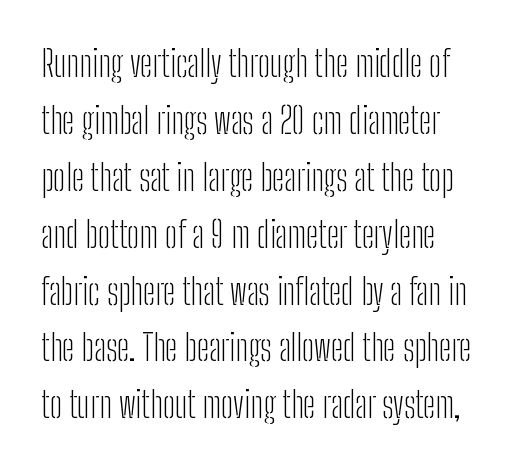
{"serif": "no", "italic": "no", "bold": "no", "weight": "light", "width": "condensed", "stroke_contrast": "low", "x_height": "medium", "monospaced": "no", "underline": "no", "align": "left", "line_spacing": "normal", "line_spacing_ratio": 1.58, "letter_spacing": "normal", "letter_spacing_em": 0.0, "glyph_px": 36}
